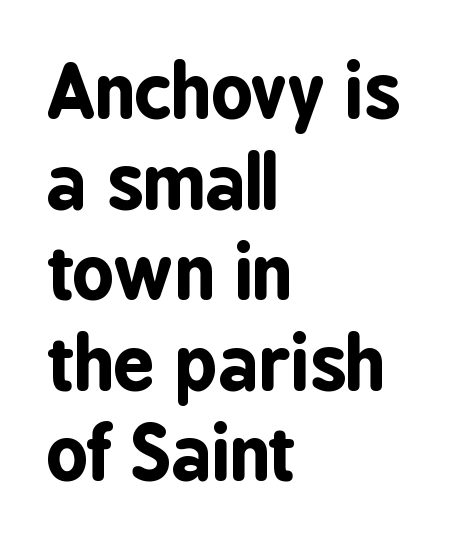
Do the letters lean? They stand straight. The setting favours the left margin, as ordinary paragraphs usually do. The rendering uses natural spacing where letterforms have individual widths. Beneath every word, the page is bare. Caption: standard tracking, unaltered. Serifs: no, the terminals of the letterforms are clean.
